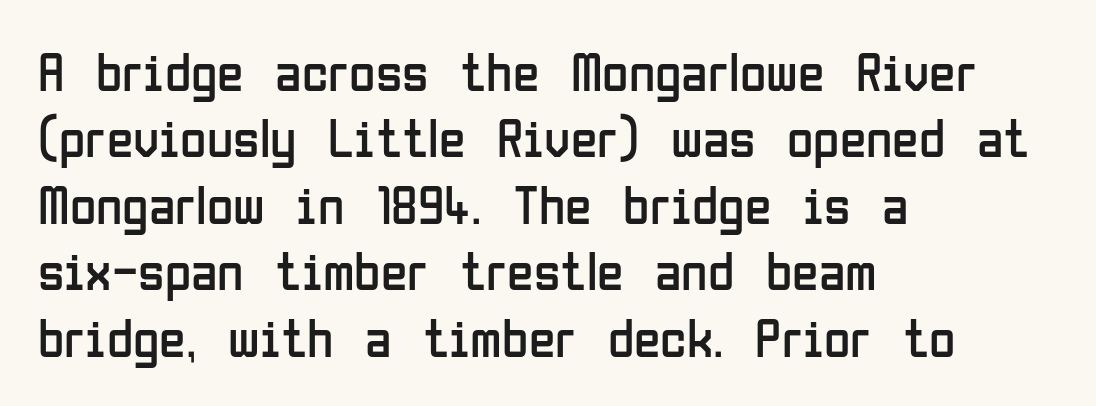
Q: Is the text bold? A: No.
Q: Is the text italic (slanted)? A: No, it is upright.
Q: Is the typeface a serif or a sans-serif typeface? A: Sans-serif.
Q: Is the text underlined? A: No.
Q: How is the paragraph aligned? A: Left-aligned.
Q: Is the spacing between letters normal or unusually wide? A: Normal.
Q: Width (condensed, normal, or wide)? A: Condensed.
Q: Stroke contrast? A: Low.
Q: x-height? A: Medium.
Q: Monospaced? A: No.
